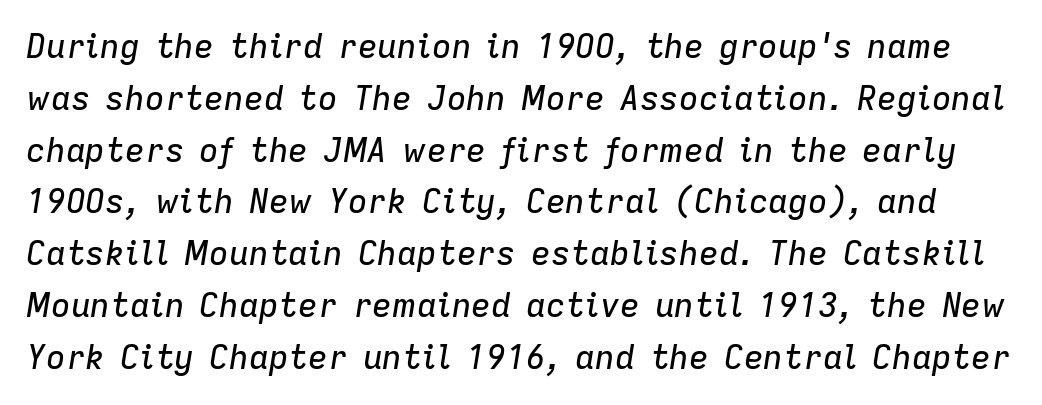
Q: Is the text italic (slanted)? A: Yes, it leans right by about 9 degrees.
Q: Is the text underlined? A: No.
Q: Is the spacing between letters normal or unusually wide? A: Normal.
Q: Is the spacing between lines tight, normal or loose? A: Normal.
Q: Width (condensed, normal, or wide)? A: Normal.
Q: Stroke contrast? A: Low.
Q: x-height? A: Medium.
Q: Monospaced? A: No.
